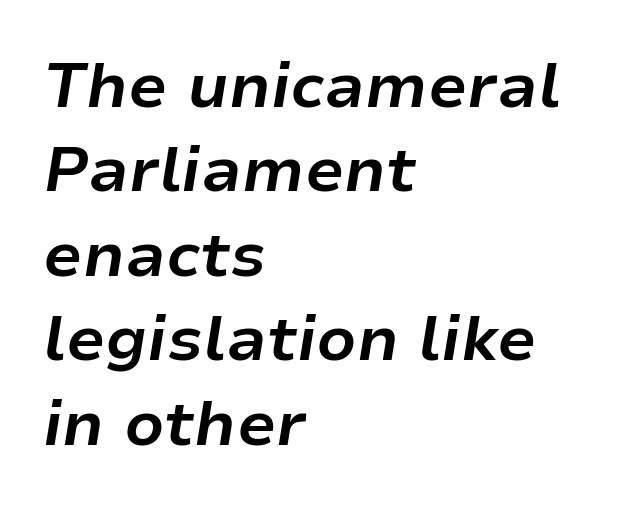
{"italic": "yes", "lean": "right", "slant_degrees": 9, "bold": "yes", "weight": "bold", "width": "normal", "stroke_contrast": "low", "x_height": "medium", "monospaced": "no", "underline": "no", "align": "left", "line_spacing": "normal", "line_spacing_ratio": 1.34, "letter_spacing": "normal", "letter_spacing_em": 0.0, "glyph_px": 63}
